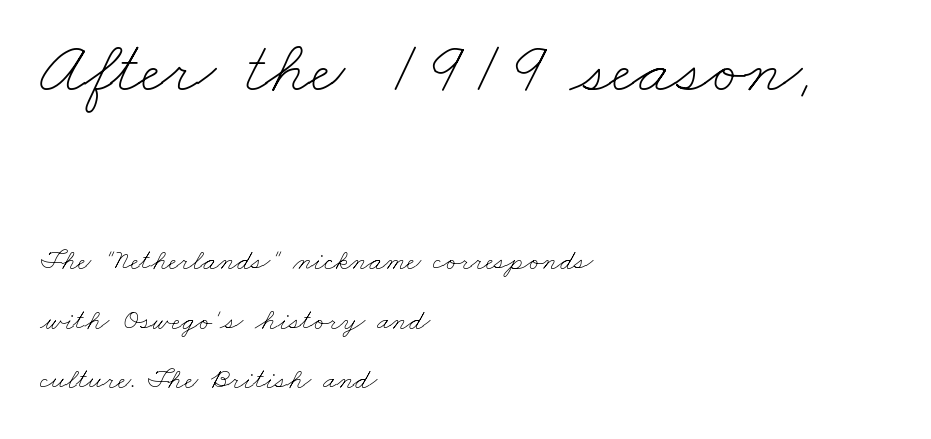
{"bold": "no", "weight": "thin", "width": "wide", "stroke_contrast": "low", "x_height": "small", "monospaced": "no", "underline": "no", "align": "left", "line_spacing": "loose", "line_spacing_ratio": 1.98, "letter_spacing": "normal", "letter_spacing_em": 0.0, "larger_block": "first", "size_ratio": 2.5, "glyph_px": 75}
